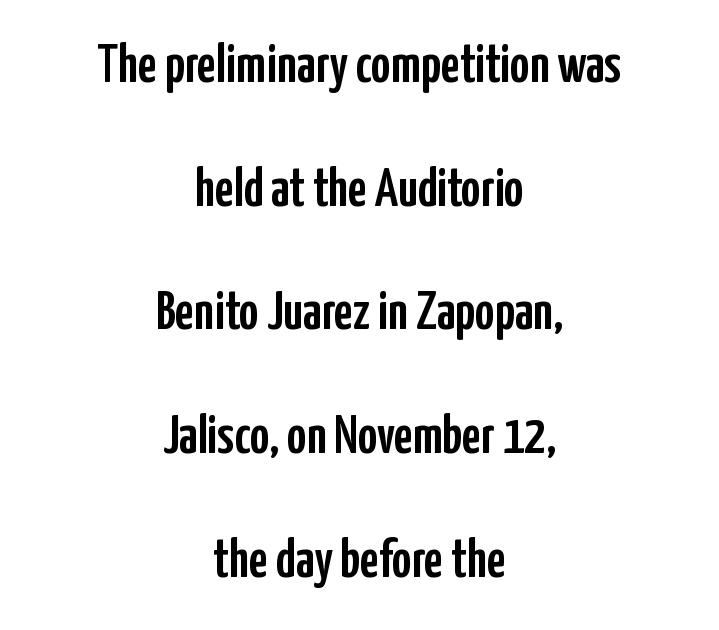
The line-height multiplier appears high, well above default. Each letter keeps its own natural width here, so spacing adapts to shape. Anything drawn beneath the words? Only blank space. Quick note: not italic, upright. Compared with typical body copy, the letter spacing here is the same. This rendering employs a face without finishing strokes, i.e., a sans-serif.
